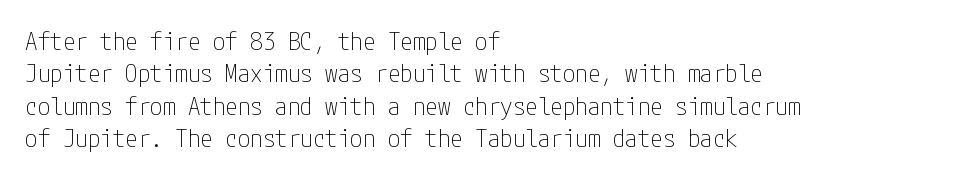
The words here are not underlined. Whoever set this chose a conventional vertical rhythm. Honestly, the letter spacing is just normal — you wouldn't notice it. Tall strokes in this sample are plumb rather than angled. Compared with a centered layout, this one pins lines to the left instead. The weight tops out at a normal text grade.
